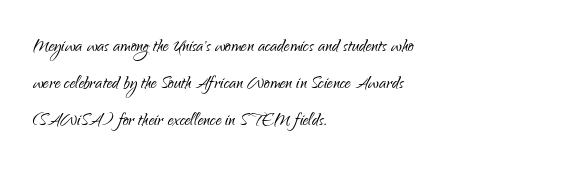
The image shows 23 px text type; set left-aligned, normal line spacing (1.6x), normal letter spacing, not underlined.
